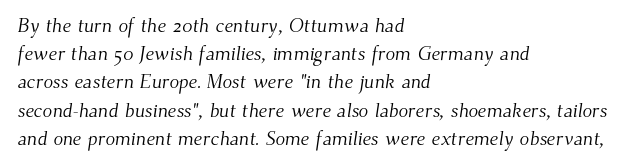
Q: Is the text bold? A: No.
Q: Is the text underlined? A: No.
Q: How is the paragraph aligned? A: Left-aligned.
Q: Is the spacing between letters normal or unusually wide? A: Normal.
Q: Is the spacing between lines tight, normal or loose? A: Normal.
